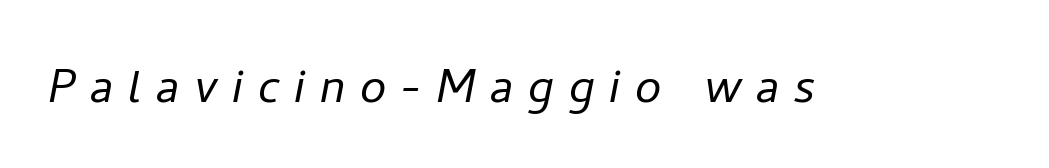
Beneath every word, the page is bare. Does extra space separate the letters? Yes, quite a lot of it. The passage shown is not bold in any degree. Looks like regular typesetting: each glyph gets only the width it needs. Emphasis-style slanted type is in use.
